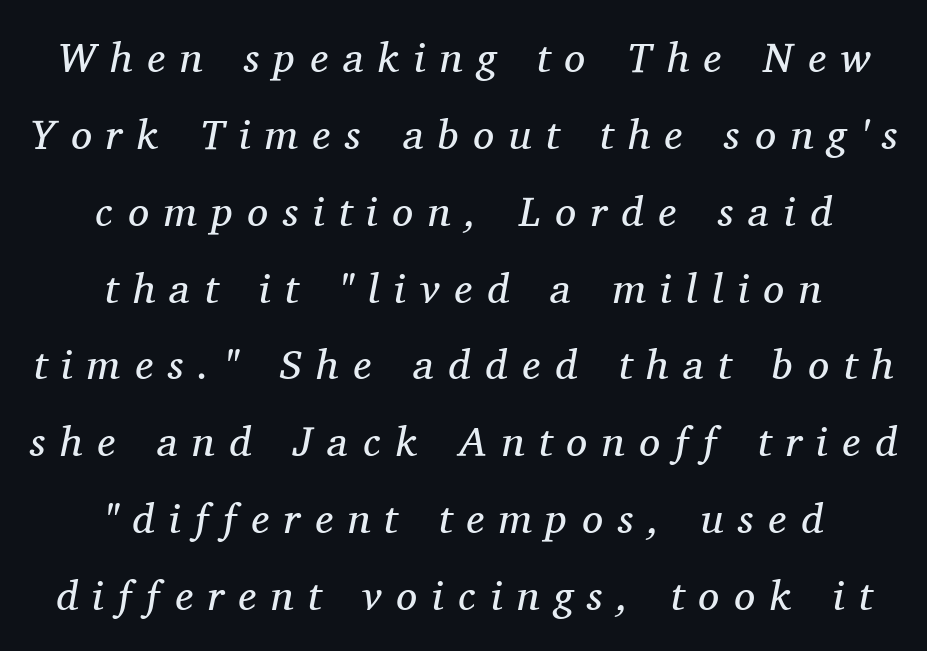
Would a proofreader flag this as italicized? Yes. One-word summary of the alignment: center. Has an underline been added? It has not. Display-style spreading of the glyphs; the letterfit is very open. Stroke mass is kept to a normal reading level or below. Stroke terminals: seriffed.
